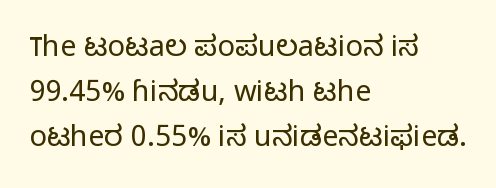
If you measured baseline to baseline, you'd find a middling distance. Looks like regular typesetting: each glyph gets only the width it needs. The foot of each line stays bare and open. A roman cut, with each character standing at attention. Typeset ragged right — the left edge is the straight one. No chunkiness to these letters — they're not bold.
